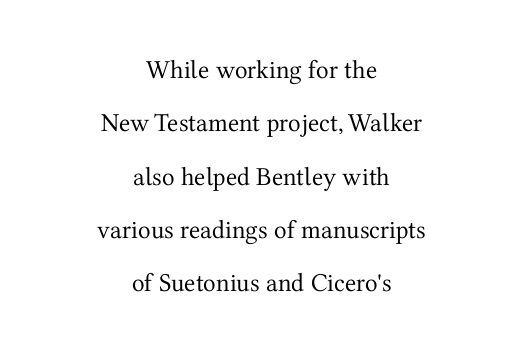
{"italic": "no", "bold": "no", "underline": "no", "align": "center", "line_spacing": "loose", "line_spacing_ratio": 2.05, "letter_spacing": "normal", "letter_spacing_em": 0.0, "glyph_px": 26}
